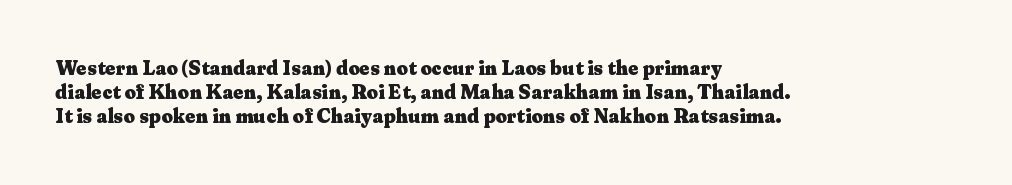
The image shows 20 px bold type, upright; set left-aligned, line spacing 1.21x, normal letter spacing, not underlined.
